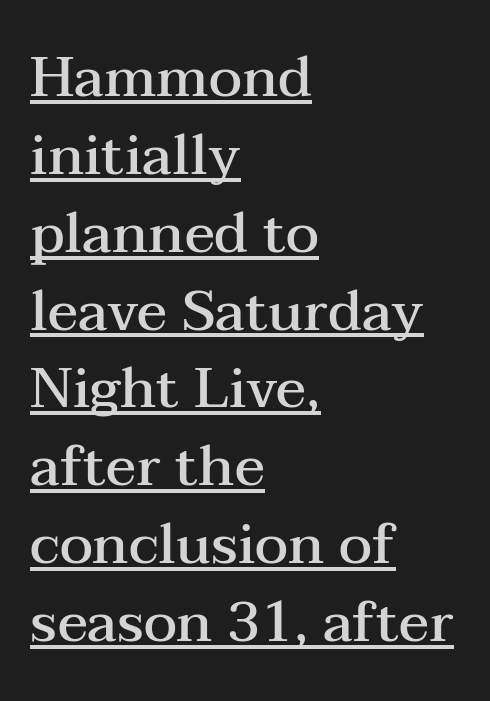
Italic: no, the glyphs are upright roman. Regarding serifs, this sample has them. This sample is left-justified, so line endings fall wherever the words run out. Firm but not heavy-handed strokes: this text is semibold. Here the designer chose a conventional face with non-uniform glyph widths.
